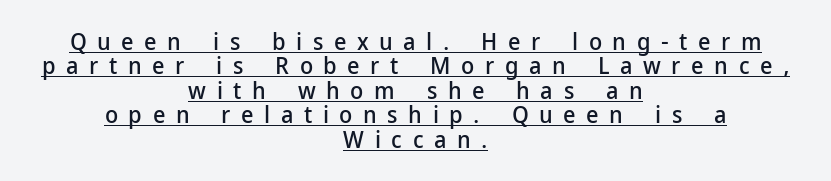
The image shows 24 px text type, upright; set centered, tight line spacing (1.02x), unusually wide letter spacing (+0.44 em), underlined.
